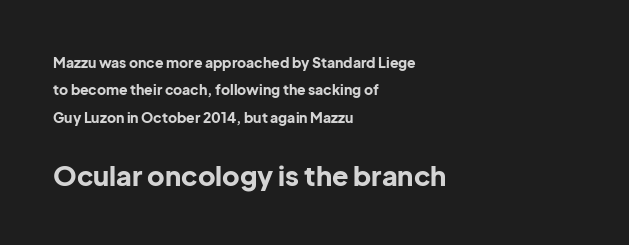
Q: Is the text bold? A: Yes.
Q: Is the text italic (slanted)? A: No, it is upright.
Q: Is the text underlined? A: No.
Q: How is the paragraph aligned? A: Left-aligned.
Q: Is the spacing between letters normal or unusually wide? A: Normal.
Q: Is the spacing between lines tight, normal or loose? A: Loose.
Q: Which block of text is set in a larger size, the first (top) or the second (bottom)? A: The second (bottom) one.
